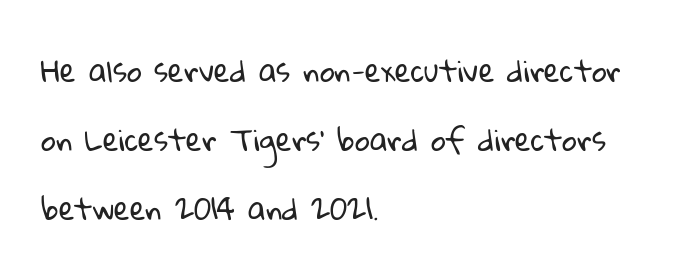
Q: Is the text bold? A: No.
Q: Is the typeface a serif or a sans-serif typeface? A: Sans-serif.
Q: Is the text underlined? A: No.
Q: How is the paragraph aligned? A: Left-aligned.
Q: Is the spacing between letters normal or unusually wide? A: Normal.
Q: Is the spacing between lines tight, normal or loose? A: Loose.
Q: Width (condensed, normal, or wide)? A: Normal.
Q: Stroke contrast? A: Low.
Q: x-height? A: Medium.
Q: Monospaced? A: No.
